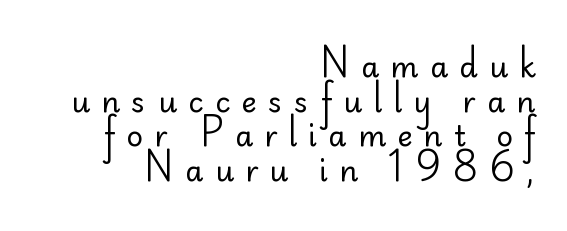
The space beneath each line is pristine and unruled. The paragraph has a hard right edge and a soft left edge. Stroke terminals: plain, sans-serif. The font is comparable to plain body text, perhaps lighter. This rendering widens character spacing well past its baseline value. The passage shown is typed in a proportional face where columns would drift.
